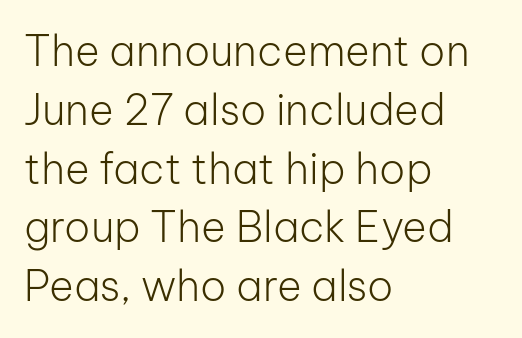
Q: Is the text bold? A: No.
Q: Is the text italic (slanted)? A: No, it is upright.
Q: Is the typeface a serif or a sans-serif typeface? A: Sans-serif.
Q: Is the text underlined? A: No.
Q: How is the paragraph aligned? A: Left-aligned.
Q: Is the spacing between letters normal or unusually wide? A: Normal.
Q: Is the spacing between lines tight, normal or loose? A: Normal.
Q: Width (condensed, normal, or wide)? A: Normal.
Q: Stroke contrast? A: Low.
Q: x-height? A: Medium.
Q: Monospaced? A: No.
